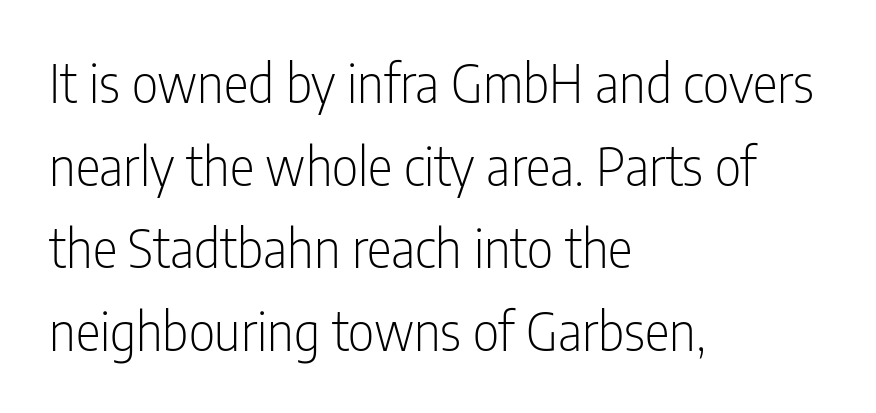
The image shows 52 px light, condensed sans-serif type, upright; set left-aligned, normal line spacing (1.59x), normal letter spacing, not underlined; low stroke contrast and a medium x-height.
